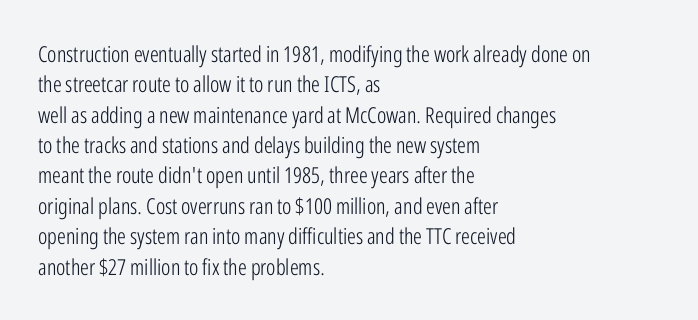
A quiet, ordinary-to-light weight characterises the typeface. The text block is weighted toward the left margin, trailing off unevenly rightward. This rendering leaves character spacing at its baseline value. Characters remain perfectly vertical along every line. The strip under each line holds only bare page.
